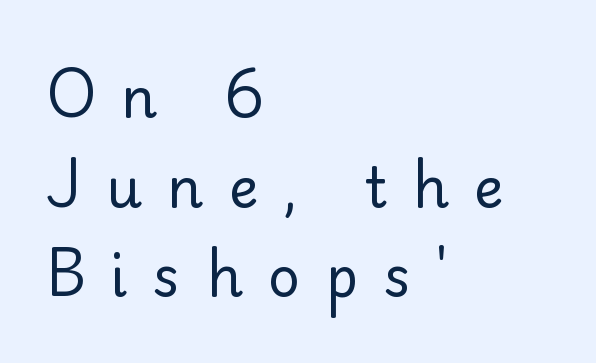
Q: Is the text bold? A: No.
Q: Is the text italic (slanted)? A: No, it is upright.
Q: Is the typeface a serif or a sans-serif typeface? A: Serif.
Q: Is the text underlined? A: No.
Q: How is the paragraph aligned? A: Left-aligned.
Q: Is the spacing between letters normal or unusually wide? A: Unusually wide.
Q: Is the spacing between lines tight, normal or loose? A: Normal.
Q: Width (condensed, normal, or wide)? A: Normal.
Q: Stroke contrast? A: Low.
Q: x-height? A: Small.
Q: Monospaced? A: No.
